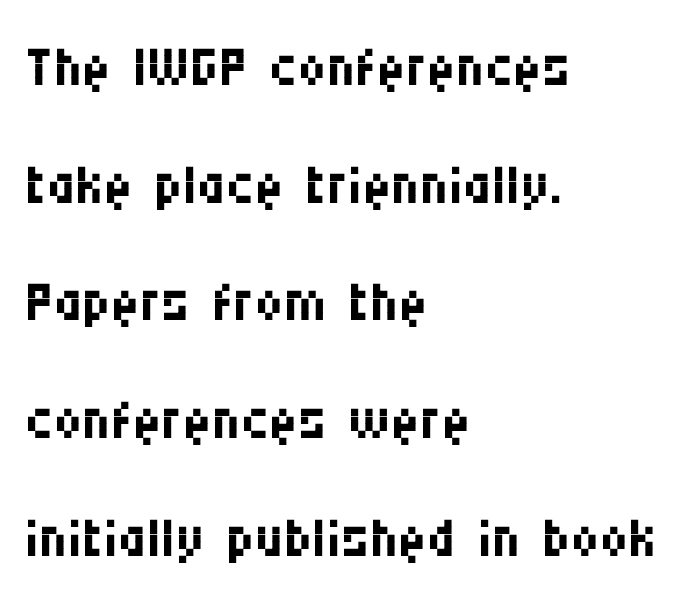
Q: Is the text bold? A: No.
Q: Is the text italic (slanted)? A: No, it is upright.
Q: Is the typeface a serif or a sans-serif typeface? A: Sans-serif.
Q: Is the text underlined? A: No.
Q: How is the paragraph aligned? A: Left-aligned.
Q: Is the spacing between letters normal or unusually wide? A: Normal.
Q: Is the spacing between lines tight, normal or loose? A: Normal.
Q: Width (condensed, normal, or wide)? A: Condensed.
Q: Stroke contrast? A: Medium.
Q: x-height? A: Large.
Q: Monospaced? A: No.
